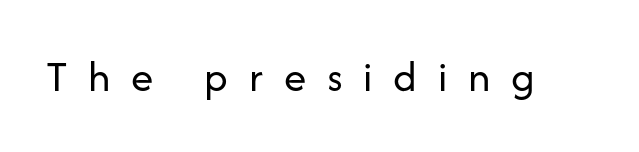
Q: Is the text bold? A: No.
Q: Is the text italic (slanted)? A: No, it is upright.
Q: Is the typeface a serif or a sans-serif typeface? A: Sans-serif.
Q: Is the text underlined? A: No.
Q: Is the spacing between letters normal or unusually wide? A: Unusually wide.
Q: Width (condensed, normal, or wide)? A: Normal.
Q: Stroke contrast? A: Low.
Q: x-height? A: Medium.
Q: Monospaced? A: No.
